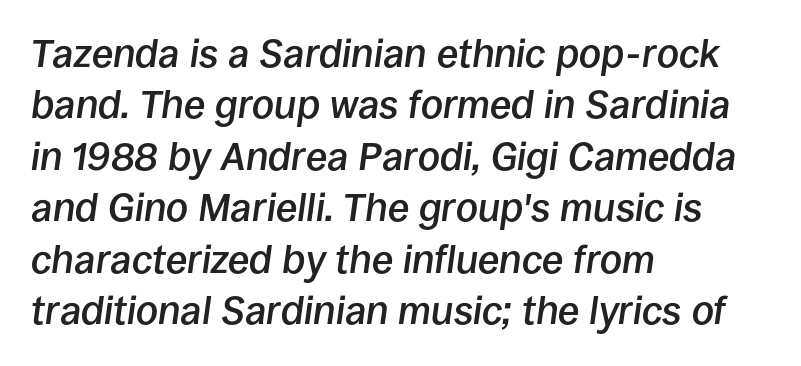
Q: Is the text bold? A: Semi-bold.
Q: Is the text italic (slanted)? A: Yes, it leans right by about 8 degrees.
Q: Is the text underlined? A: No.
Q: How is the paragraph aligned? A: Left-aligned.
Q: Is the spacing between letters normal or unusually wide? A: Normal.
Q: Is the spacing between lines tight, normal or loose? A: Normal.
Q: Width (condensed, normal, or wide)? A: Normal.
Q: Stroke contrast? A: Low.
Q: x-height? A: Large.
Q: Monospaced? A: No.
